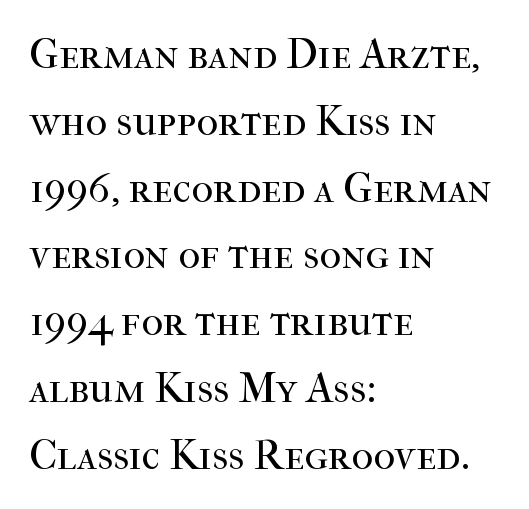
The image shows 42 px regular-weight serif type, upright; set left-aligned, normal line spacing (1.59x), normal letter spacing, not underlined; high stroke contrast and a medium x-height.
